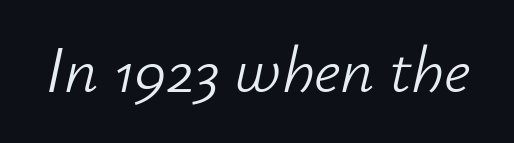
{"italic": "yes", "lean": "right", "slant_degrees": 12, "bold": "no", "weight": "light", "width": "normal", "stroke_contrast": "low", "x_height": "small", "monospaced": "no", "underline": "no", "letter_spacing": "normal", "letter_spacing_em": 0.0, "glyph_px": 66}
